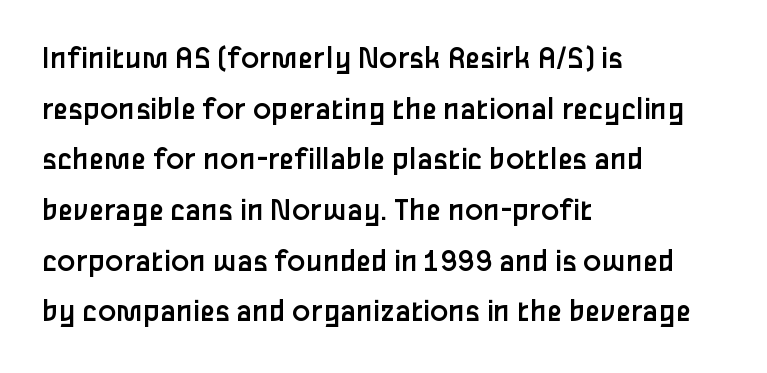
{"serif": "no", "italic": "no", "bold": "no", "weight": "regular", "width": "normal", "stroke_contrast": "low", "x_height": "medium", "monospaced": "no", "underline": "no", "align": "left", "line_spacing": "normal", "line_spacing_ratio": 1.49, "letter_spacing": "normal", "letter_spacing_em": 0.0, "glyph_px": 34}
